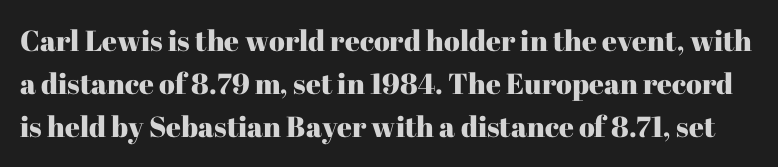
The vertical gap from one line to the next is medium. Style check: upright. Honestly, the letter spacing is just normal — you wouldn't notice it. Examine the stroke ends and you'll spot serifs.
